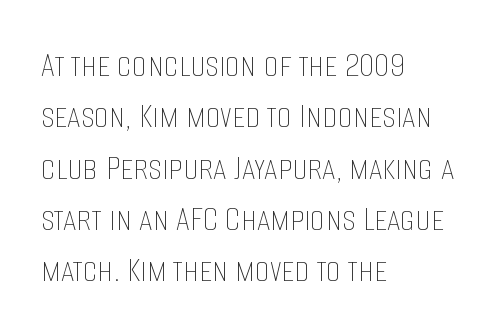
The image shows 38 px thin, condensed type, upright; set left-aligned, normal line spacing (1.35x), normal letter spacing, not underlined; low stroke contrast and a large x-height.
